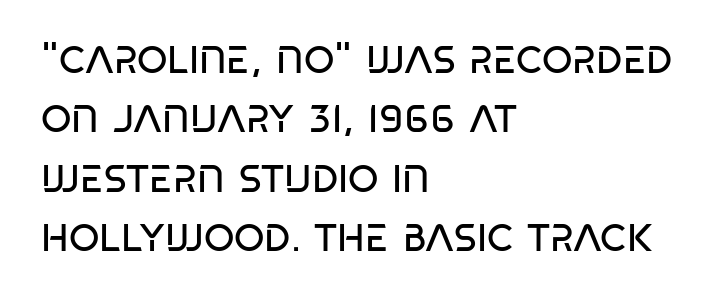
{"serif": "no", "italic": "no", "bold": "no", "weight": "regular", "width": "condensed", "stroke_contrast": "low", "x_height": "large", "monospaced": "no", "underline": "no", "align": "left", "line_spacing": "normal", "line_spacing_ratio": 1.52, "letter_spacing": "normal", "letter_spacing_em": 0.0, "glyph_px": 39}
